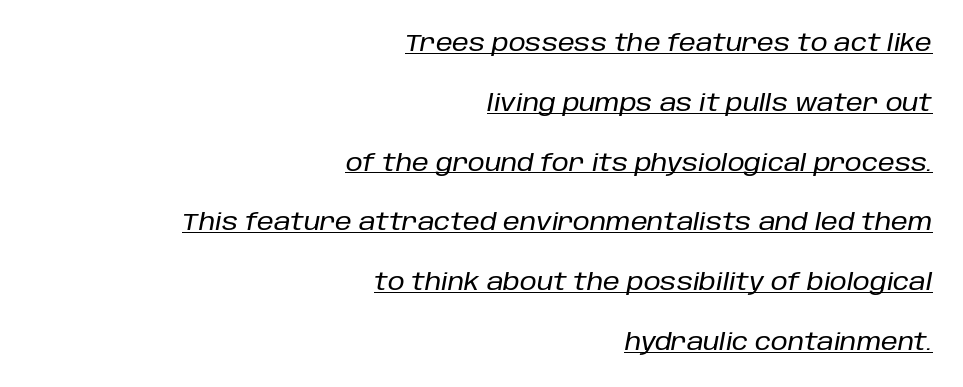
The image shows 24 px text type, italic (leaning right); set right-aligned, loose line spacing (2.49x), normal letter spacing, underlined.
